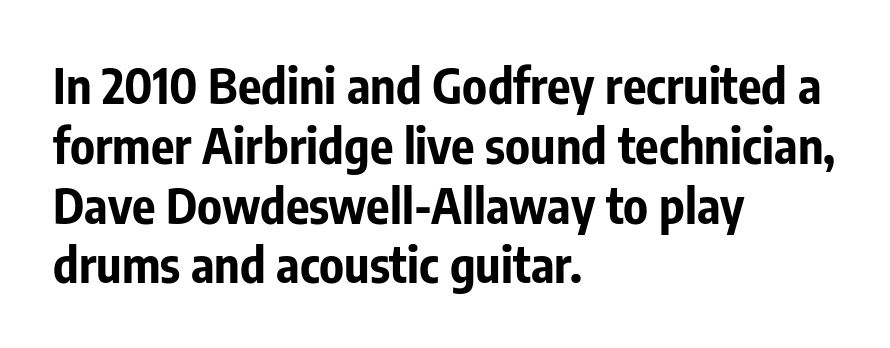
Beneath every word, the page is bare. The line texture is even and compact thanks to regular tracking. A student would call this left alignment; a typographer would say flush left, rag right. These lines are rendered in a variable-pitch font.
